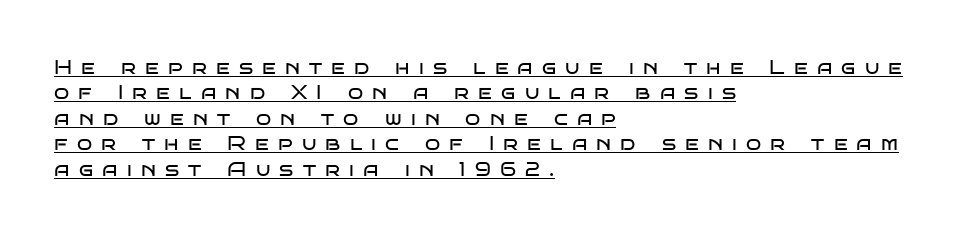
The image shows 20 px text type, upright; set left-aligned, normal line spacing (1.27x), unusually wide letter spacing (+0.46 em), underlined.
